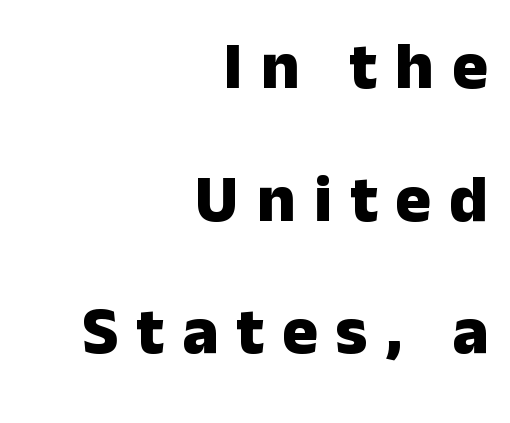
Q: Is the text bold? A: Yes.
Q: Is the text italic (slanted)? A: No, it is upright.
Q: Is the typeface a serif or a sans-serif typeface? A: Sans-serif.
Q: Is the text underlined? A: No.
Q: How is the paragraph aligned? A: Right-aligned.
Q: Is the spacing between letters normal or unusually wide? A: Unusually wide.
Q: Is the spacing between lines tight, normal or loose? A: Loose.
Q: Width (condensed, normal, or wide)? A: Normal.
Q: Stroke contrast? A: Low.
Q: x-height? A: Medium.
Q: Monospaced? A: No.
